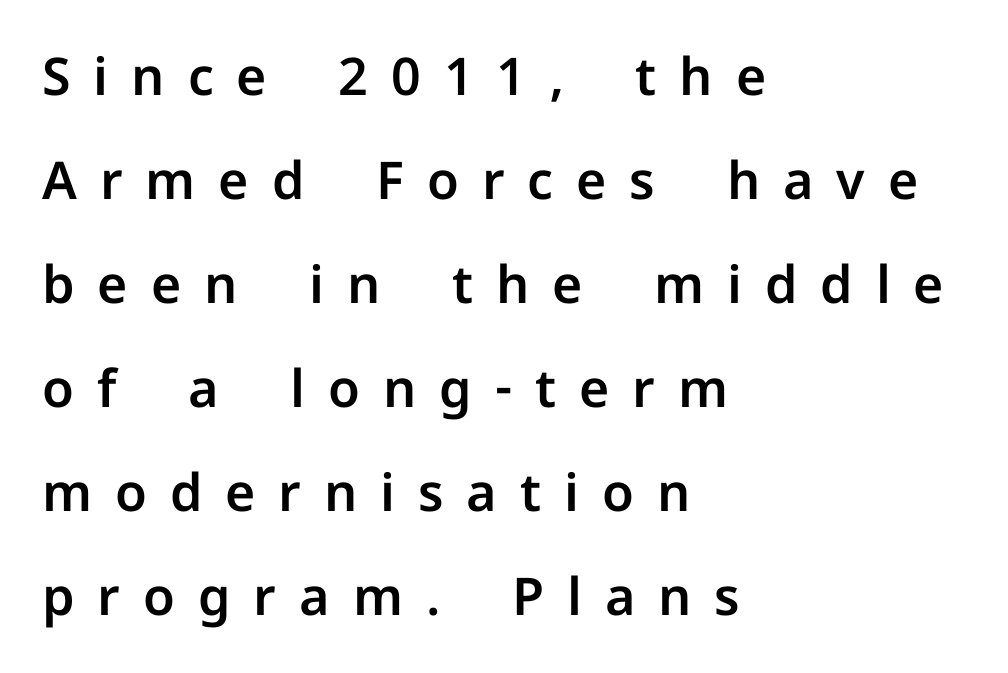
Q: Is the text italic (slanted)? A: No, it is upright.
Q: Is the typeface a serif or a sans-serif typeface? A: Sans-serif.
Q: Is the text underlined? A: No.
Q: How is the paragraph aligned? A: Left-aligned.
Q: Is the spacing between letters normal or unusually wide? A: Unusually wide.
Q: Is the spacing between lines tight, normal or loose? A: Loose.
Q: Width (condensed, normal, or wide)? A: Normal.
Q: Stroke contrast? A: Low.
Q: x-height? A: Medium.
Q: Monospaced? A: No.
